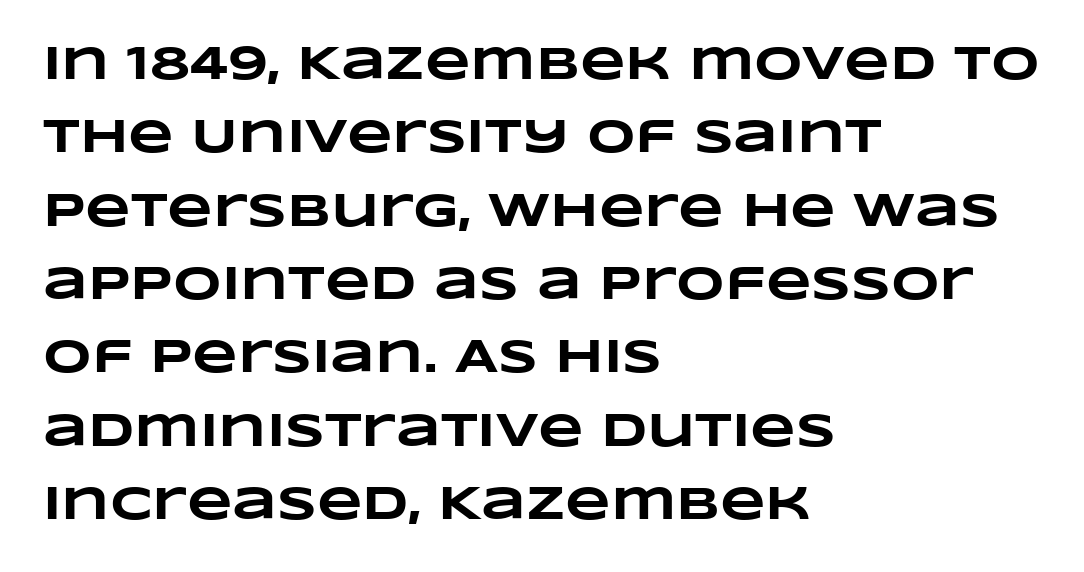
The image shows 47 px heavy, wide type; set left-aligned, normal line spacing (1.56x), normal letter spacing, not underlined; low stroke contrast and a large x-height.
